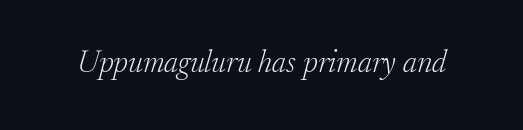
{"serif": "yes", "italic": "yes", "lean": "right", "slant_degrees": 17, "bold": "no", "weight": "light", "width": "normal", "stroke_contrast": "low", "x_height": "small", "monospaced": "no", "underline": "no", "letter_spacing": "normal", "letter_spacing_em": 0.0, "glyph_px": 31}
